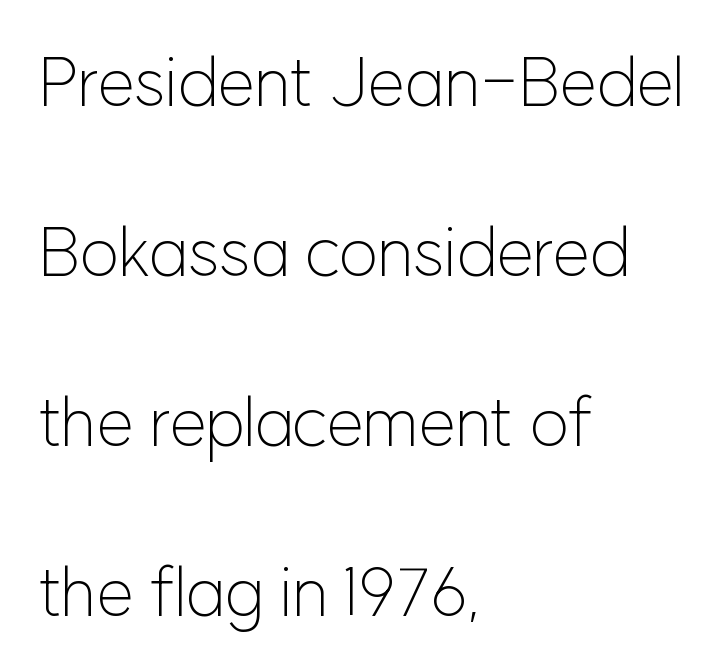
{"serif": "no", "italic": "no", "bold": "no", "weight": "light", "width": "normal", "stroke_contrast": "low", "x_height": "medium", "monospaced": "no", "underline": "no", "align": "left", "line_spacing": "loose", "line_spacing_ratio": 2.5, "letter_spacing": "normal", "letter_spacing_em": 0.0, "glyph_px": 68}
